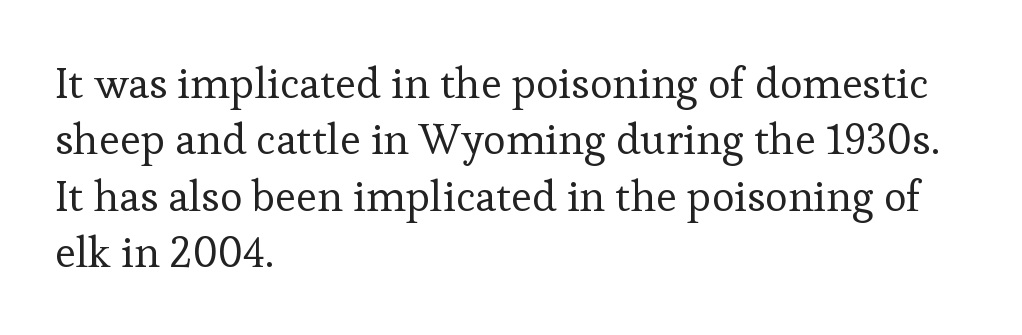
The designer left line spacing at the default. Observe the serifs anchoring each vertical stroke in this sample. These lines are rendered in a variable-pitch font. The paragraph shown leans on its left margin. Counters stay open thanks to moderate or lighter strokes.
